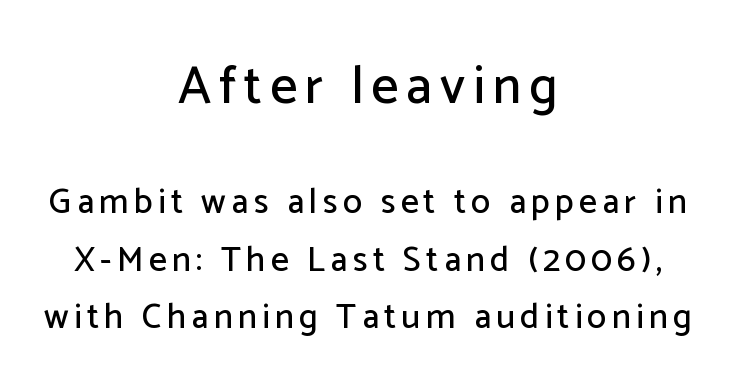
{"serif": "no", "italic": "no", "width": "normal", "stroke_contrast": "low", "x_height": "medium", "monospaced": "no", "underline": "no", "align": "center", "line_spacing": "normal", "line_spacing_ratio": 1.65, "larger_block": "first", "size_ratio": 1.51, "glyph_px": 53}
